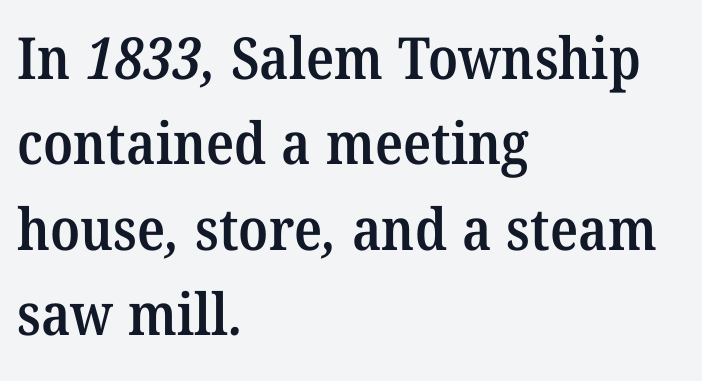
{"serif": "yes", "bold": "semi", "weight": "semibold", "width": "normal", "stroke_contrast": "medium", "x_height": "medium", "monospaced": "no", "underline": "no", "align": "left", "line_spacing": "normal", "line_spacing_ratio": 1.47, "letter_spacing": "normal", "letter_spacing_em": 0.0, "glyph_px": 58}
